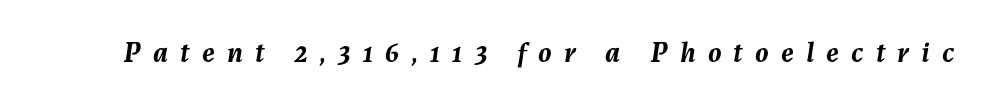
Look at the tracking — it's clearly loosened, letters drifting apart. The specimen reads as italic at a glance. Think of a printed novel: that variable character pitch is what you see here. The space directly below the letters is spotless. How heavy is the stroke? Heavy — this is a bold.
